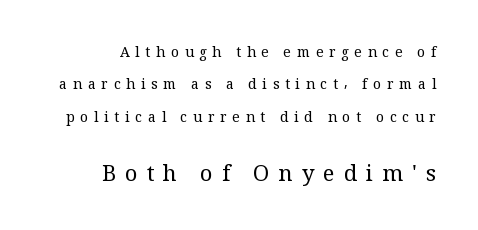
{"italic": "no", "bold": "no", "underline": "no", "align": "right", "line_spacing": "loose", "line_spacing_ratio": 2.31, "letter_spacing": "wide", "letter_spacing_em": 0.41, "larger_block": "second", "size_ratio": 1.57, "glyph_px": 22}
